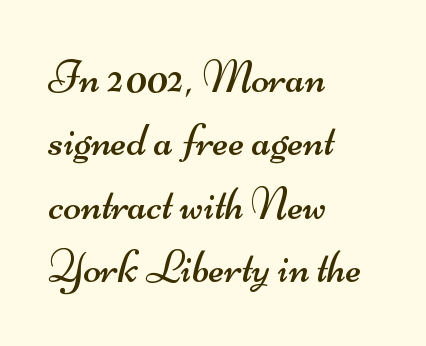
Q: Is the text bold? A: No.
Q: Is the typeface a serif or a sans-serif typeface? A: Sans-serif.
Q: Is the text underlined? A: No.
Q: How is the paragraph aligned? A: Left-aligned.
Q: Is the spacing between letters normal or unusually wide? A: Normal.
Q: Is the spacing between lines tight, normal or loose? A: Normal.
Q: Width (condensed, normal, or wide)? A: Wide.
Q: Stroke contrast? A: Medium.
Q: x-height? A: Small.
Q: Monospaced? A: No.
